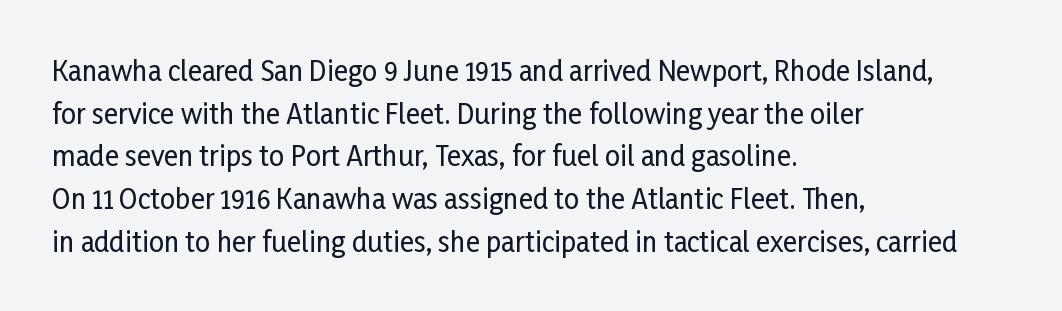
The words here are not underlined. Upright lettering throughout. This rendering leaves character spacing at its baseline value. These lines stack with their left ends in a neat column. Vertical spacing — default.
